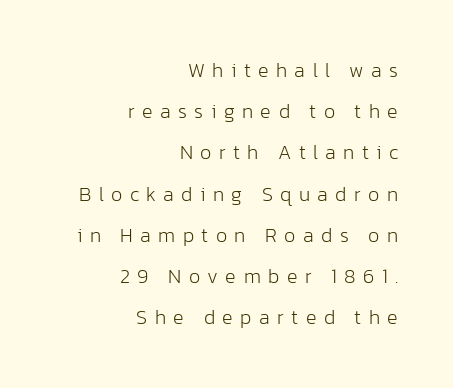
Q: Is the text bold? A: No.
Q: Is the text italic (slanted)? A: No, it is upright.
Q: Is the text underlined? A: No.
Q: How is the paragraph aligned? A: Right-aligned.
Q: Is the spacing between letters normal or unusually wide? A: Unusually wide.
Q: Is the spacing between lines tight, normal or loose? A: Loose.
